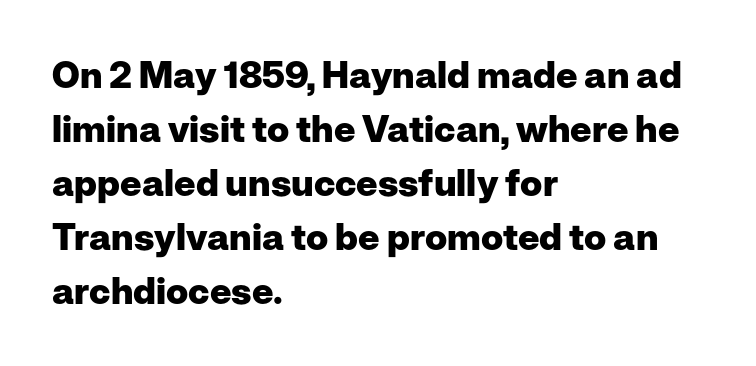
Q: Is the text bold? A: Yes.
Q: Is the text italic (slanted)? A: No, it is upright.
Q: Is the typeface a serif or a sans-serif typeface? A: Sans-serif.
Q: Is the text underlined? A: No.
Q: How is the paragraph aligned? A: Left-aligned.
Q: Is the spacing between letters normal or unusually wide? A: Normal.
Q: Is the spacing between lines tight, normal or loose? A: Normal.
Q: Width (condensed, normal, or wide)? A: Normal.
Q: Stroke contrast? A: Low.
Q: x-height? A: Medium.
Q: Monospaced? A: No.
